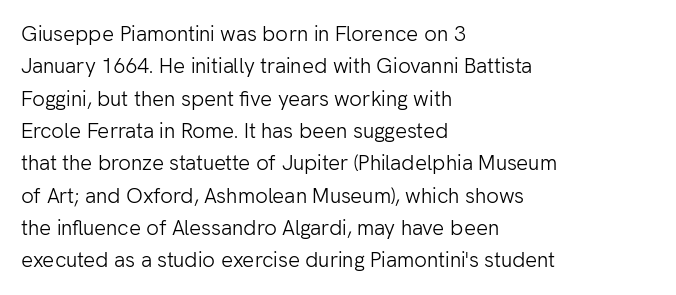
The image shows 21 px text type, upright; set left-aligned, normal line spacing (1.54x), normal letter spacing, not underlined.
